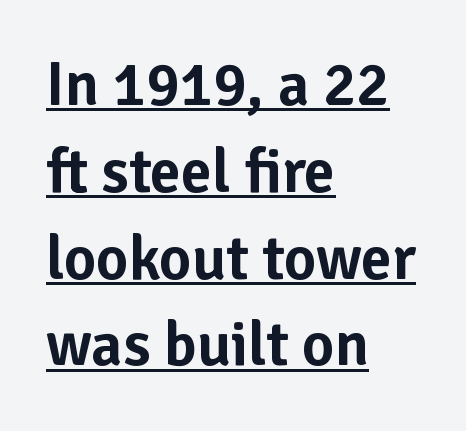
Quick note: underline on. Normally led — the rows are evenly, conventionally spaced. A typesetter would call this proportional, since set widths differ per character. Students, note that the glyphs here touch the page at normal intervals. The glyphs in this specimen are sans serif. These lines were composed using upright roman letters.
